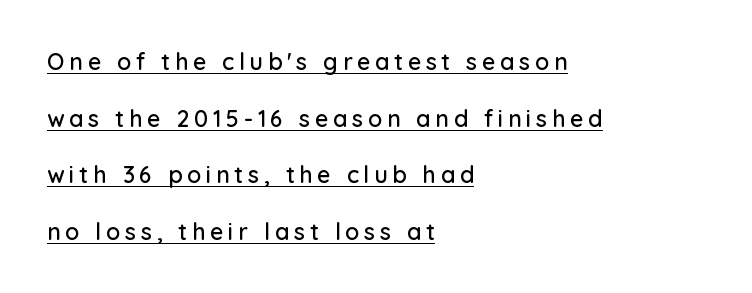
{"italic": "no", "underline": "yes", "align": "left", "line_spacing": "loose", "line_spacing_ratio": 2.46, "letter_spacing": "wide", "letter_spacing_em": 0.21, "glyph_px": 23}
